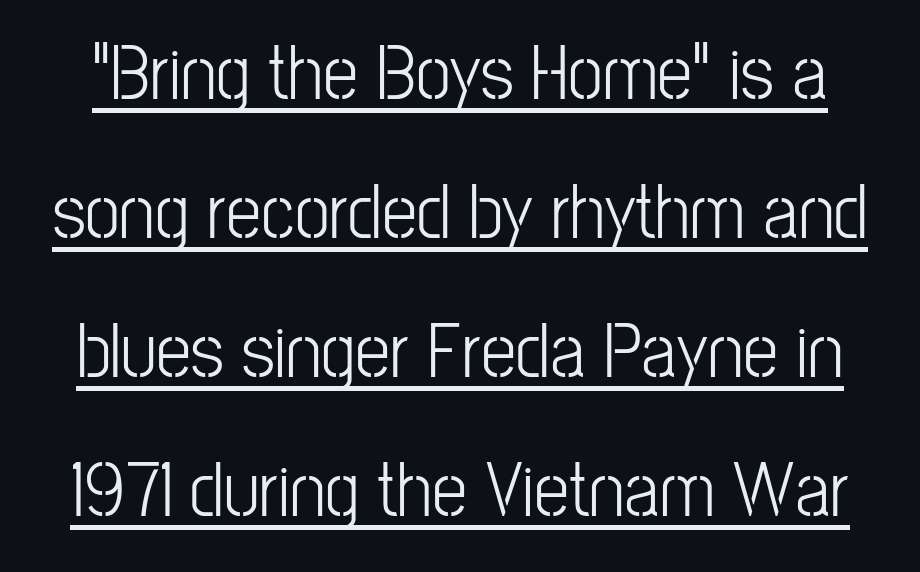
{"serif": "no", "italic": "no", "bold": "no", "weight": "light", "width": "condensed", "stroke_contrast": "low", "x_height": "medium", "monospaced": "no", "underline": "yes", "line_spacing_ratio": 1.76, "letter_spacing": "normal", "letter_spacing_em": 0.0, "glyph_px": 79}
